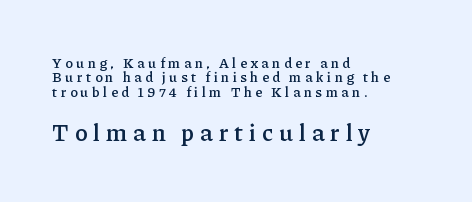
{"italic": "no", "bold": "semi", "underline": "no", "align": "left", "line_spacing": "tight", "line_spacing_ratio": 1.03, "letter_spacing": "wide", "letter_spacing_em": 0.25, "larger_block": "second", "size_ratio": 1.71, "glyph_px": 24}
